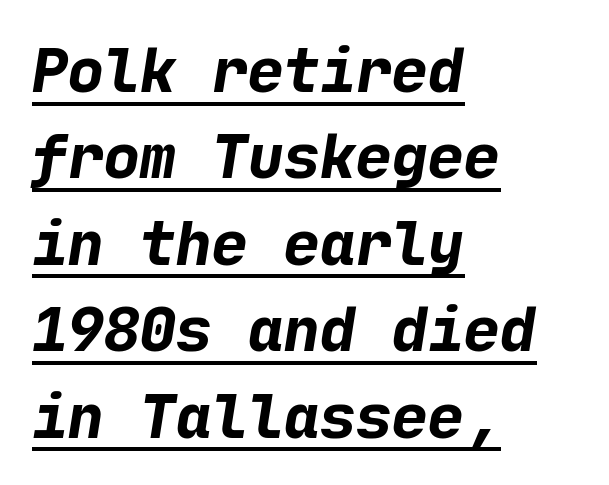
Q: Is the text bold? A: Yes.
Q: Is the typeface a serif or a sans-serif typeface? A: Sans-serif.
Q: Is the text underlined? A: Yes.
Q: How is the paragraph aligned? A: Left-aligned.
Q: Is the spacing between letters normal or unusually wide? A: Normal.
Q: Is the spacing between lines tight, normal or loose? A: Normal.
Q: Width (condensed, normal, or wide)? A: Normal.
Q: Stroke contrast? A: Low.
Q: x-height? A: Medium.
